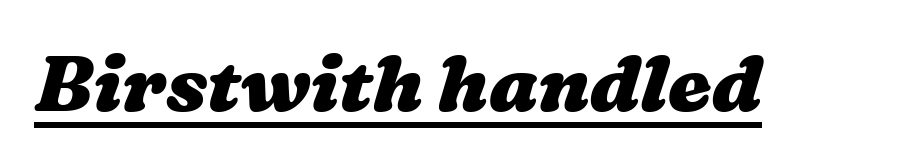
{"bold": "yes", "weight": "heavy", "width": "wide", "stroke_contrast": "medium", "x_height": "medium", "monospaced": "no", "underline": "yes", "letter_spacing": "normal", "letter_spacing_em": 0.0, "glyph_px": 78}
